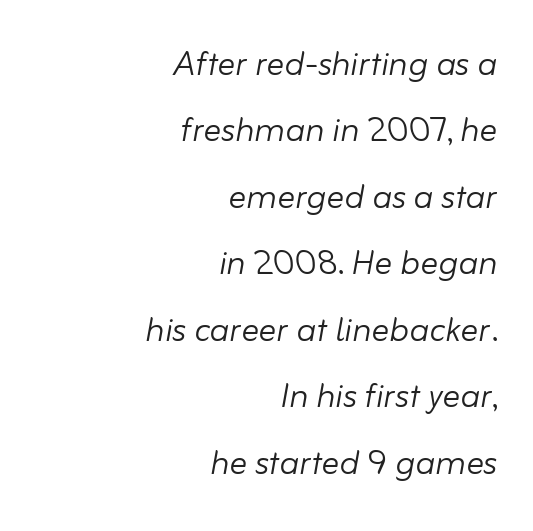
Q: Is the text bold? A: No.
Q: Is the text italic (slanted)? A: Yes, it leans right by about 10 degrees.
Q: Is the text underlined? A: No.
Q: How is the paragraph aligned? A: Right-aligned.
Q: Is the spacing between letters normal or unusually wide? A: Normal.
Q: Is the spacing between lines tight, normal or loose? A: Normal.
Q: Width (condensed, normal, or wide)? A: Normal.
Q: Stroke contrast? A: Low.
Q: x-height? A: Small.
Q: Monospaced? A: No.
